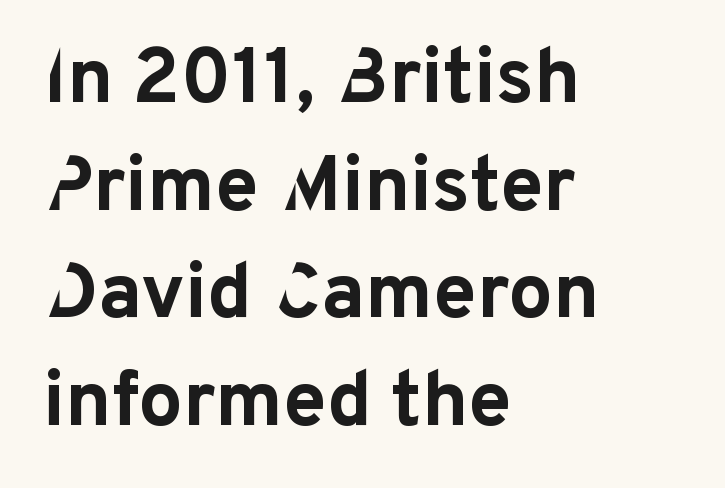
Note the varied advance widths — an 'i' is clearly narrower than an 'm'. This sample uses an upright cut, with every glyph sitting square on the baseline. Weight: bold. Leading: standard. Is the letter spacing exaggerated? No — it looks like the ordinary default.
